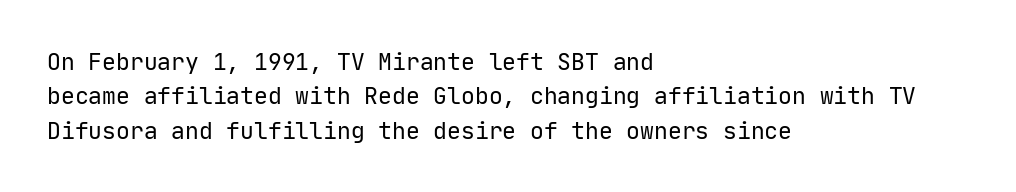
The image shows 23 px text type, upright; set left-aligned, normal line spacing (1.5x), normal letter spacing, not underlined.
